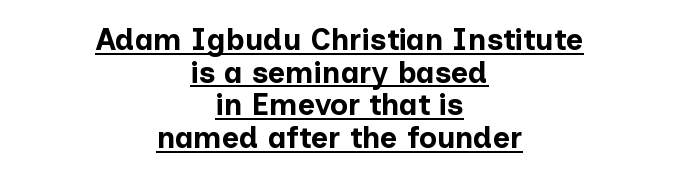
Does the lettering tilt? It doesn't — this is upright. The type is set solid horizontally, with unmodified tracking. Short and long lines alike share a common midpoint. Line spacing here is tight. Proportional: the letters do not fall into vertical columns.
